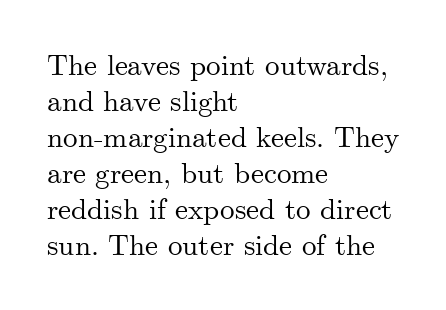
{"serif": "yes", "italic": "no", "width": "normal", "stroke_contrast": "medium", "x_height": "small", "monospaced": "no", "underline": "no", "align": "left", "line_spacing_ratio": 1.24, "letter_spacing": "normal", "letter_spacing_em": 0.0, "glyph_px": 29}
